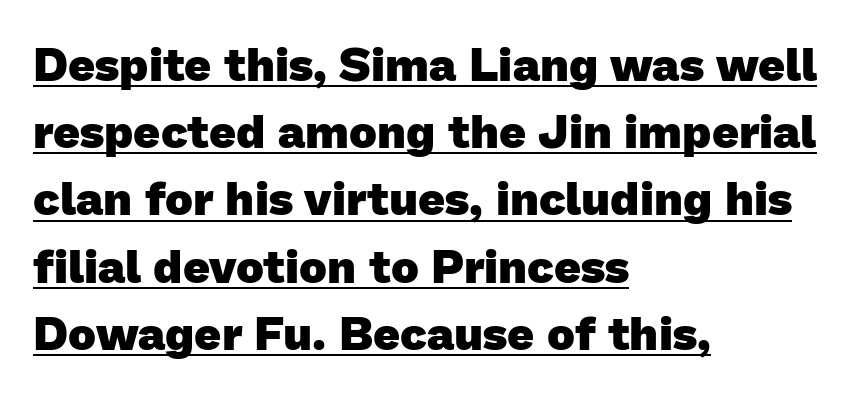
Q: Is the text bold? A: Yes.
Q: Is the typeface a serif or a sans-serif typeface? A: Sans-serif.
Q: Is the text underlined? A: Yes.
Q: How is the paragraph aligned? A: Left-aligned.
Q: Is the spacing between letters normal or unusually wide? A: Normal.
Q: Is the spacing between lines tight, normal or loose? A: Normal.
Q: Width (condensed, normal, or wide)? A: Normal.
Q: Stroke contrast? A: Low.
Q: x-height? A: Medium.
Q: Monospaced? A: No.
